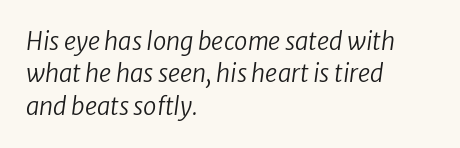
{"bold": "no", "underline": "no", "align": "left", "line_spacing": "normal", "line_spacing_ratio": 1.35, "letter_spacing": "normal", "letter_spacing_em": 0.0, "glyph_px": 24}
